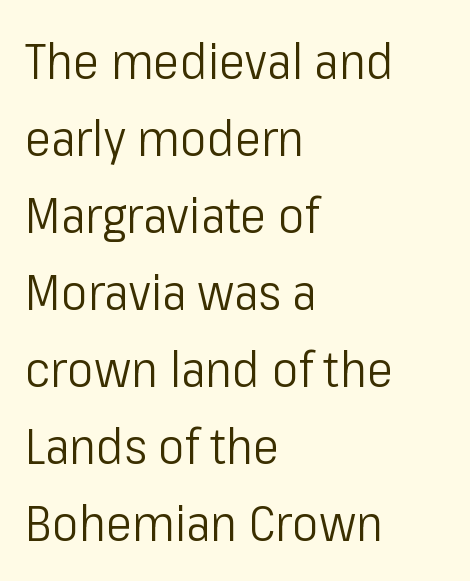
{"serif": "no", "italic": "no", "bold": "no", "weight": "light", "width": "condensed", "stroke_contrast": "low", "x_height": "medium", "monospaced": "no", "underline": "no", "align": "left", "line_spacing": "normal", "line_spacing_ratio": 1.54, "letter_spacing": "normal", "letter_spacing_em": 0.0, "glyph_px": 50}
